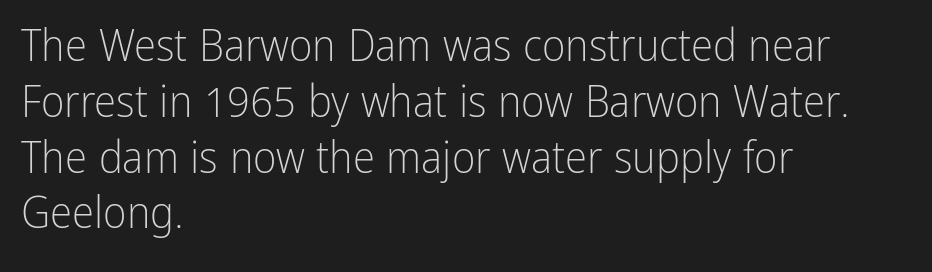
Q: Is the text bold? A: No.
Q: Is the text italic (slanted)? A: No, it is upright.
Q: Is the typeface a serif or a sans-serif typeface? A: Sans-serif.
Q: Is the text underlined? A: No.
Q: How is the paragraph aligned? A: Left-aligned.
Q: Is the spacing between letters normal or unusually wide? A: Normal.
Q: Width (condensed, normal, or wide)? A: Condensed.
Q: Stroke contrast? A: Low.
Q: x-height? A: Medium.
Q: Monospaced? A: No.
